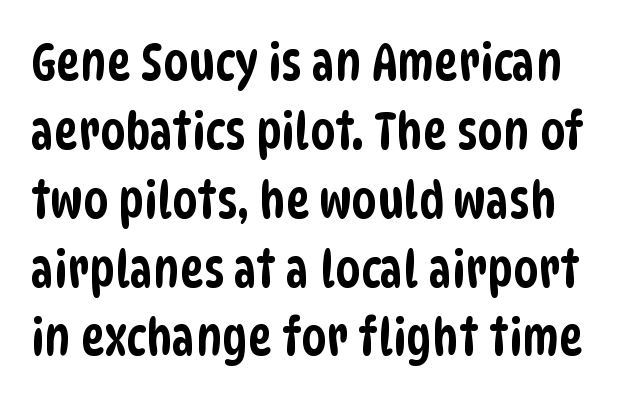
The rendering shows plain stroke endings on the letterforms — a sans-serif design. This sample keeps an unexceptional amount of space between lines. This sample has the flowing, uneven cadence of proportional lettering. The space beneath each line is pristine and unruled. Standard letterfit; no display-style spreading of the glyphs.
